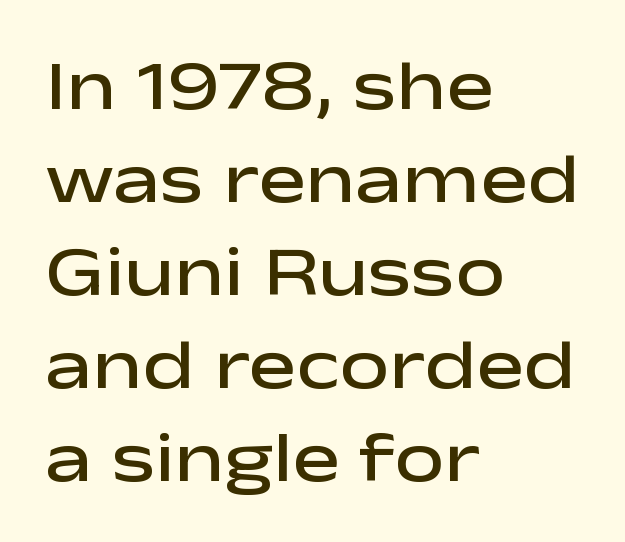
{"serif": "no", "italic": "no", "bold": "semi", "weight": "semibold", "width": "wide", "stroke_contrast": "low", "x_height": "medium", "monospaced": "no", "underline": "no", "align": "left", "line_spacing": "normal", "line_spacing_ratio": 1.31, "letter_spacing": "normal", "letter_spacing_em": 0.0, "glyph_px": 71}
